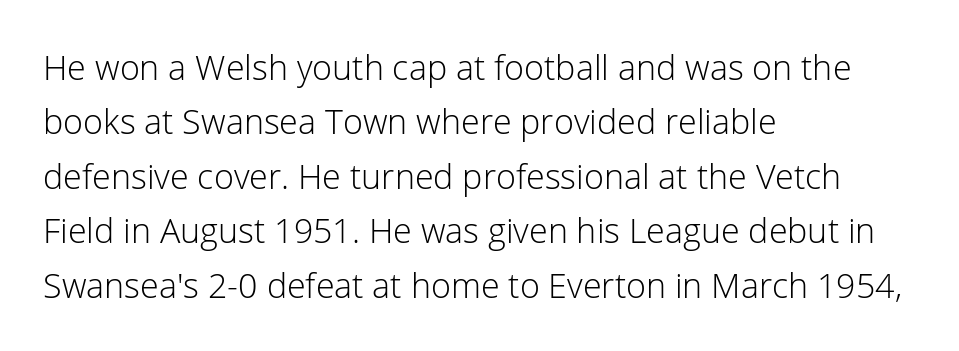
Quick note: underline off. You could not count columns in this text — the font is proportionally spaced. In terms of leading, this rendering sits right in the middle. Observe the ordinary spacing: letters are neighbours, not strangers. The type sits square on the baseline with zero lean.
